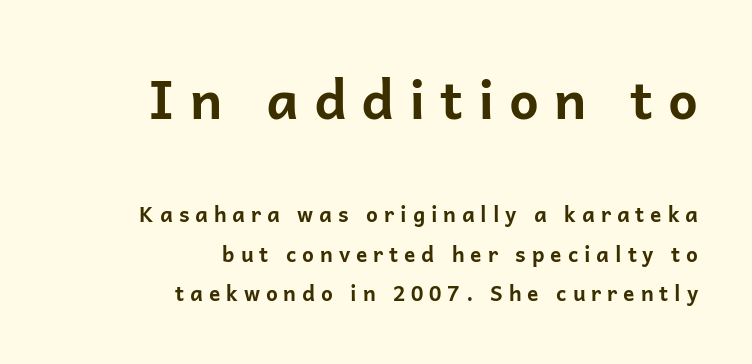
Q: Is the text bold? A: Yes.
Q: Is the text italic (slanted)? A: No, it is upright.
Q: Is the typeface a serif or a sans-serif typeface? A: Sans-serif.
Q: Is the text underlined? A: No.
Q: How is the paragraph aligned? A: Right-aligned.
Q: Is the spacing between letters normal or unusually wide? A: Unusually wide.
Q: Which block of text is set in a larger size, the first (top) or the second (bottom)? A: The first (top) one.
Q: Width (condensed, normal, or wide)? A: Normal.
Q: Stroke contrast? A: Low.
Q: x-height? A: Medium.
Q: Monospaced? A: No.
